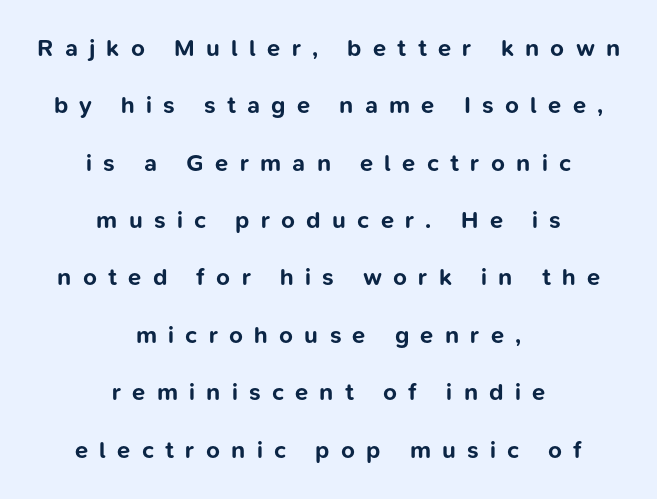
Vertical spacing — loose. Each line is balanced around a shared central axis. Heavy-handed strokes throughout: this text is bold. The letterforms stand isolated, each surrounded by extra space. Italic? Not at all — the glyphs are vertical. The passage shown is not underscored anywhere.
